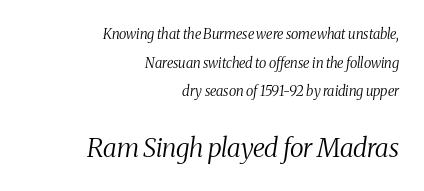
The image shows 26 px text type, italic (leaning right); set right-aligned, loose line spacing (2.04x), normal letter spacing, not underlined; the second (bottom) block is 1.86x larger.
